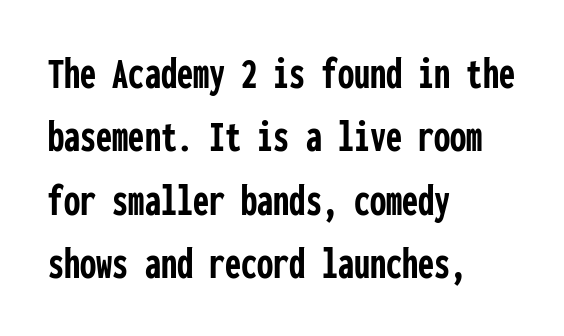
Summary of vertical rhythm: regular, with standard interline spacing. Underline: absent. The rendering uses typewriter-style spacing with identical character cells. Look at the tracking — it's just the regular setting, nothing added. This sample is left-justified, so line endings fall wherever the words run out.
